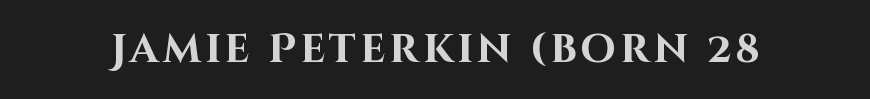
{"serif": "no", "italic": "no", "bold": "yes", "weight": "bold", "width": "normal", "stroke_contrast": "high", "x_height": "large", "monospaced": "no", "underline": "no", "glyph_px": 40}
